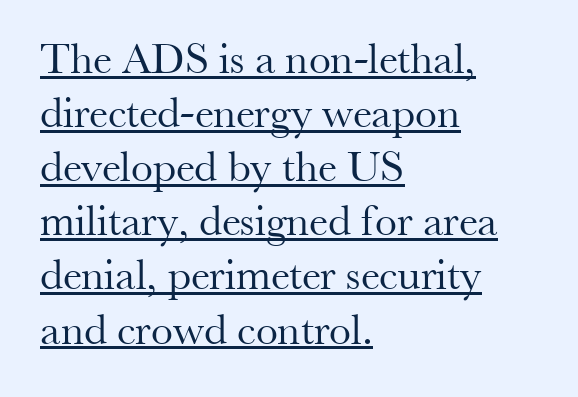
The image shows 44 px regular-weight serif type, upright; set left-aligned, line spacing 1.23x, normal letter spacing, underlined; medium stroke contrast and a small x-height.
